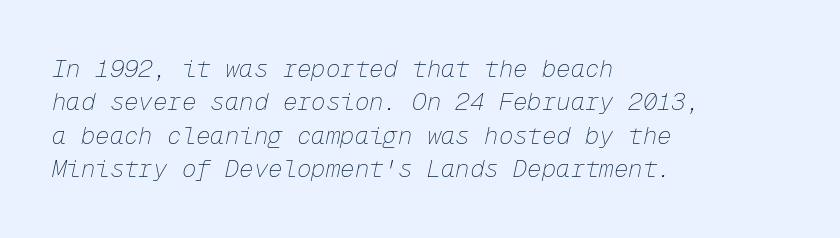
The image shows 24 px text type, italic (leaning right); set left-aligned, normal line spacing (1.39x), normal letter spacing, not underlined.
